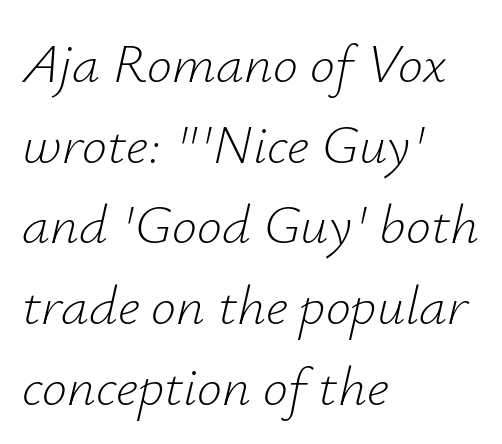
The image shows 56 px light type, italic (leaning right); set left-aligned, normal line spacing (1.44x), normal letter spacing, not underlined; low stroke contrast and a small x-height.
